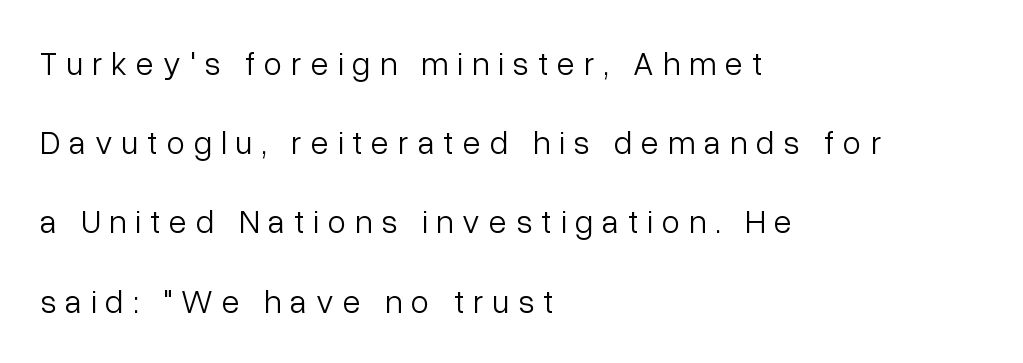
{"serif": "no", "italic": "no", "bold": "no", "weight": "light", "width": "normal", "stroke_contrast": "low", "x_height": "medium", "monospaced": "no", "underline": "no", "align": "left", "line_spacing": "loose", "line_spacing_ratio": 2.4, "letter_spacing": "wide", "letter_spacing_em": 0.27, "glyph_px": 33}
